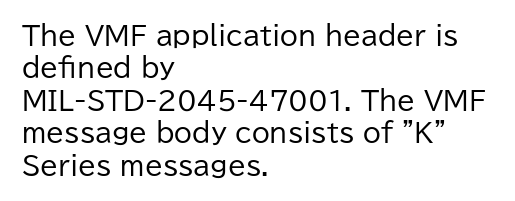
Q: Is the text bold? A: No.
Q: Is the text italic (slanted)? A: No, it is upright.
Q: Is the text underlined? A: No.
Q: How is the paragraph aligned? A: Left-aligned.
Q: Is the spacing between letters normal or unusually wide? A: Normal.
Q: Is the spacing between lines tight, normal or loose? A: Normal.
